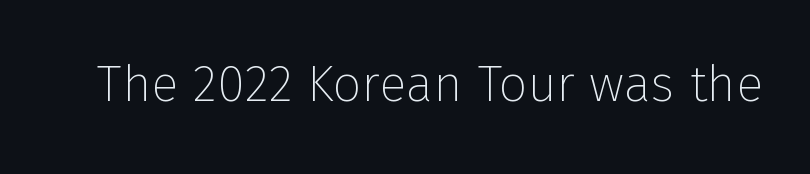
Q: Is the text bold? A: No.
Q: Is the text italic (slanted)? A: No, it is upright.
Q: Is the typeface a serif or a sans-serif typeface? A: Sans-serif.
Q: Is the text underlined? A: No.
Q: Is the spacing between letters normal or unusually wide? A: Normal.
Q: Width (condensed, normal, or wide)? A: Normal.
Q: Stroke contrast? A: Low.
Q: x-height? A: Medium.
Q: Monospaced? A: No.
